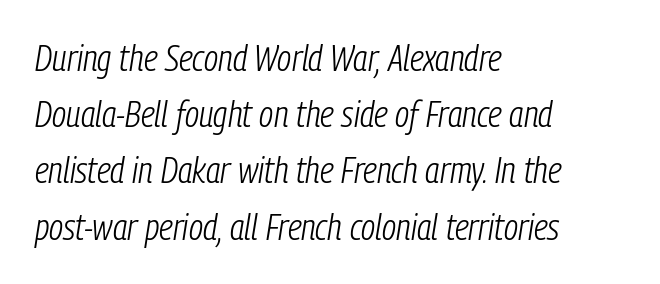
The image shows 37 px light, condensed type, italic (leaning right); set left-aligned, normal line spacing (1.52x), normal letter spacing, not underlined; low stroke contrast and a medium x-height.
